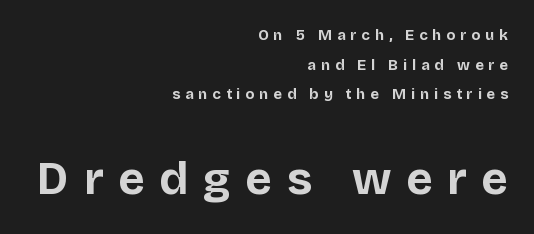
The image shows 46 px bold sans-serif type, upright; set right-aligned, loose line spacing (1.97x), unusually wide letter spacing (+0.32 em), not underlined; the second (bottom) block is 3.07x larger; low stroke contrast and a large x-height.
